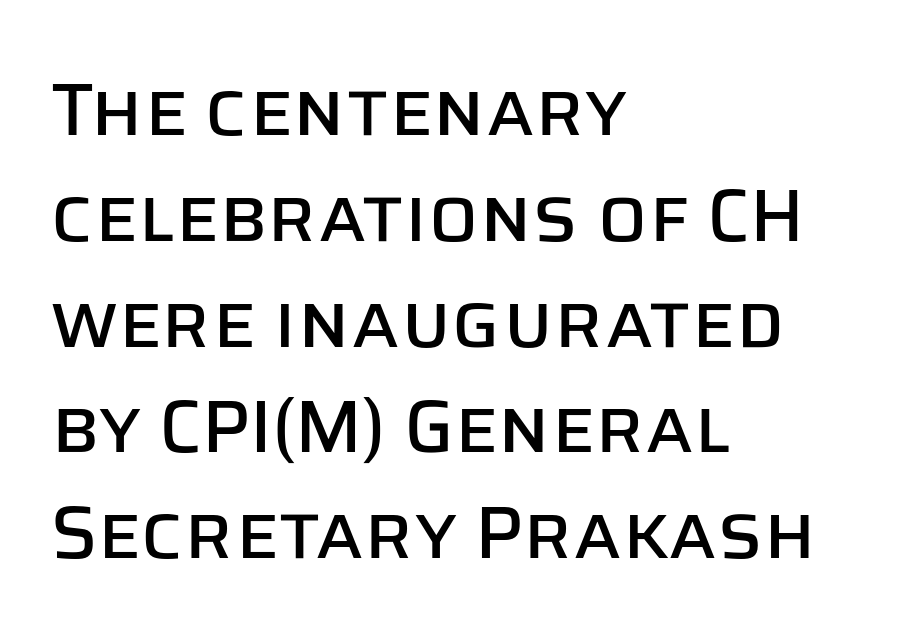
These lines are set flush left with a ragged right edge. The baseline area is clear. Posture: upright roman. Serif or sans? Sans — the stroke terminals are bare.
